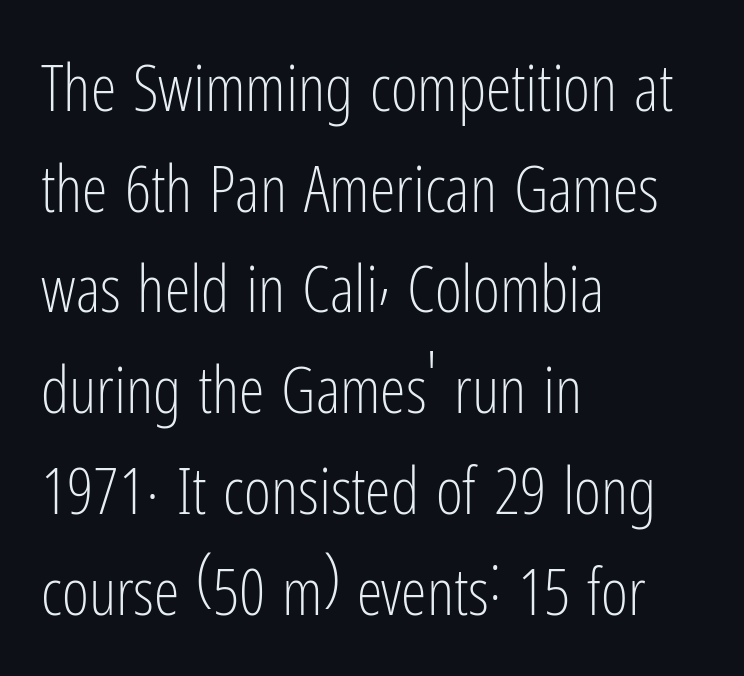
The image shows 65 px light, condensed sans-serif type, upright; set left-aligned, normal line spacing (1.55x), normal letter spacing, not underlined; low stroke contrast and a medium x-height.
